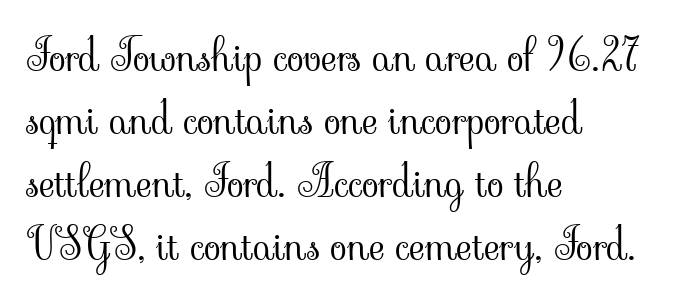
Q: Is the text bold? A: No.
Q: Is the text italic (slanted)? A: No, it is upright.
Q: Is the typeface a serif or a sans-serif typeface? A: Serif.
Q: Is the text underlined? A: No.
Q: How is the paragraph aligned? A: Left-aligned.
Q: Is the spacing between letters normal or unusually wide? A: Normal.
Q: Is the spacing between lines tight, normal or loose? A: Normal.
Q: Width (condensed, normal, or wide)? A: Normal.
Q: Stroke contrast? A: Low.
Q: x-height? A: Small.
Q: Monospaced? A: No.
